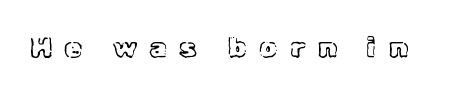
{"italic": "no", "width": "normal", "x_height": "medium", "monospaced": "no", "underline": "no", "letter_spacing": "wide", "letter_spacing_em": 0.46, "glyph_px": 28}
